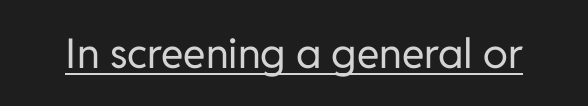
The image shows 41 px regular-weight sans-serif type, upright; set normal letter spacing, underlined; low stroke contrast and a medium x-height.
